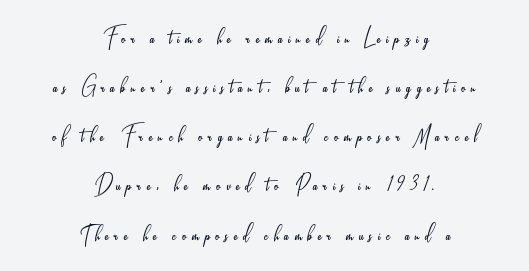
{"bold": "no", "underline": "no", "align": "center", "line_spacing_ratio": 1.82, "letter_spacing": "wide", "letter_spacing_em": 0.21, "glyph_px": 27}
